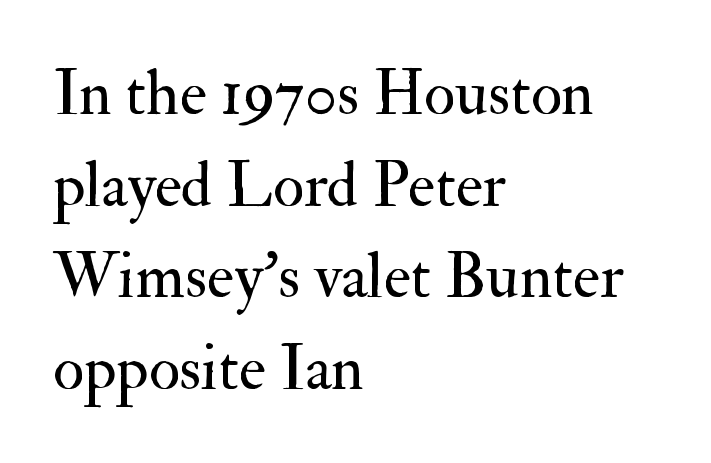
A typesetter would call this zero additional tracking. The typesetting does not lean heavy: it is not bold. The text was rendered using a seriffed face with decorative stroke endings. A typesetter would call this leading conventional body-copy spacing. If you drew a line through each stem, it would be perfectly vertical. Every row of glyphs begins at an identical x-position on the left.
